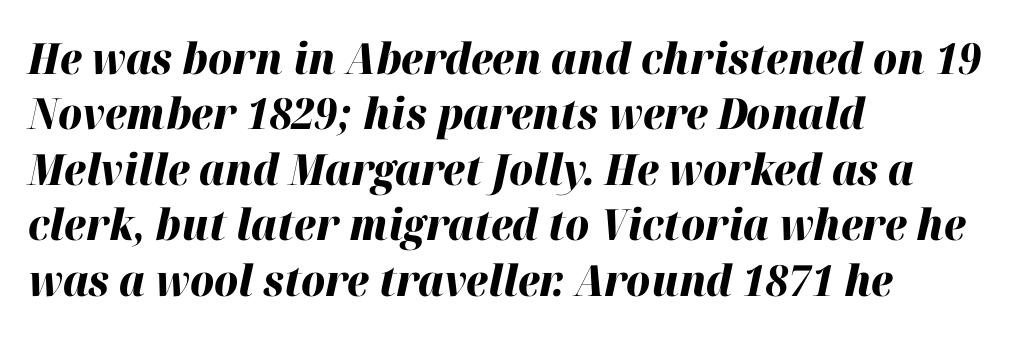
Q: Is the text bold? A: Yes.
Q: Is the text italic (slanted)? A: Yes, it leans right by about 12 degrees.
Q: Is the text underlined? A: No.
Q: How is the paragraph aligned? A: Left-aligned.
Q: Is the spacing between letters normal or unusually wide? A: Normal.
Q: Is the spacing between lines tight, normal or loose? A: Normal.
Q: Width (condensed, normal, or wide)? A: Normal.
Q: Stroke contrast? A: High.
Q: x-height? A: Medium.
Q: Monospaced? A: No.
